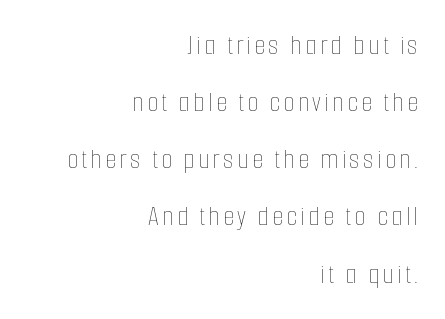
Decoration check: the copy has no underline. In CSS terms this would be text-align: right. You could not count columns in this text — the font is proportionally spaced. Weight: regular or lighter. The block of text is sparse from top to bottom, with ample space between rows.
